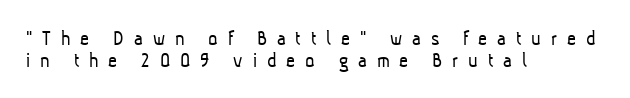
{"bold": "no", "underline": "no", "align": "left", "line_spacing": "tight", "line_spacing_ratio": 0.99, "letter_spacing": "wide", "letter_spacing_em": 0.45, "glyph_px": 22}
